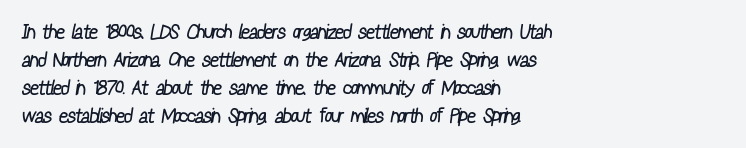
{"bold": "no", "underline": "no", "align": "left", "line_spacing": "normal", "line_spacing_ratio": 1.4, "letter_spacing": "normal", "letter_spacing_em": 0.0, "glyph_px": 20}
